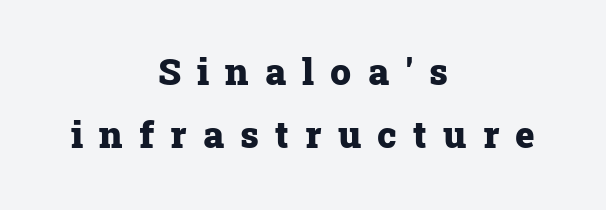
Varying glyph widths throughout — classic text-font behaviour. Typographically, this falls in the serif category. In CSS terms this would be text-align: center. If you drew a line through each stem, it would be perfectly vertical. Is the type bold? Yes — the strokes are clearly thick and heavy.
